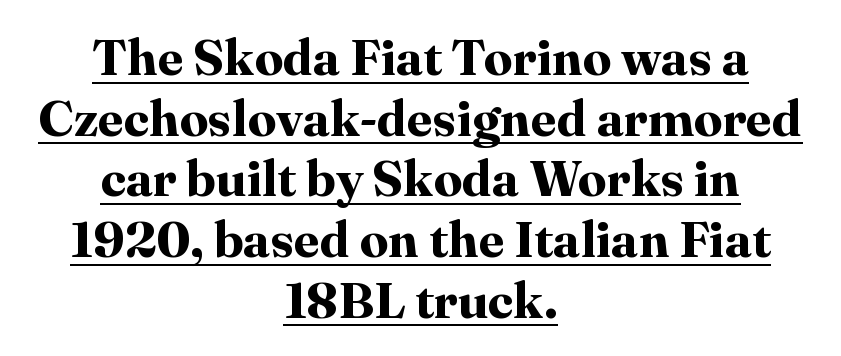
Q: Is the text bold? A: Yes.
Q: Is the text italic (slanted)? A: No, it is upright.
Q: Is the typeface a serif or a sans-serif typeface? A: Serif.
Q: Is the text underlined? A: Yes.
Q: How is the paragraph aligned? A: Centered.
Q: Is the spacing between letters normal or unusually wide? A: Normal.
Q: Width (condensed, normal, or wide)? A: Normal.
Q: Stroke contrast? A: High.
Q: x-height? A: Medium.
Q: Monospaced? A: No.
